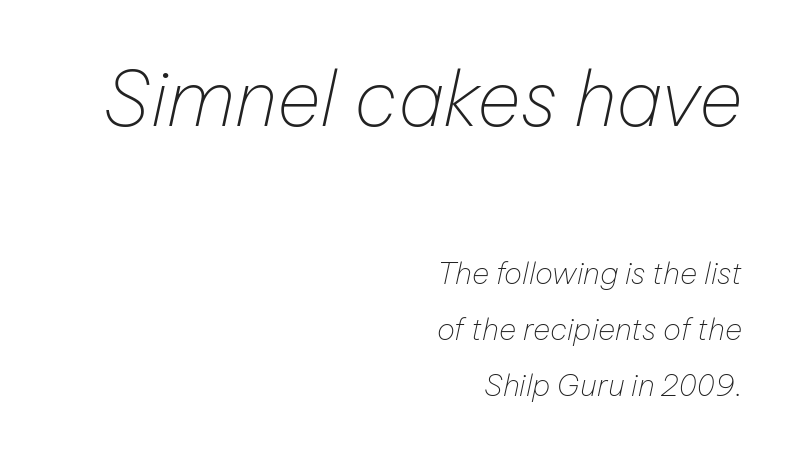
Letter spacing: default. Top chunk: large. Bottom chunk: small. Where is the straight margin? On the right. A typesetter would call this proportional, since set widths differ per character. Designer's note — italics engaged.
